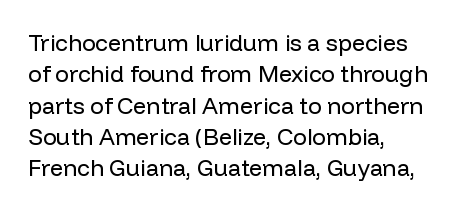
Q: Is the text bold? A: No.
Q: Is the text italic (slanted)? A: No, it is upright.
Q: Is the text underlined? A: No.
Q: How is the paragraph aligned? A: Left-aligned.
Q: Is the spacing between letters normal or unusually wide? A: Normal.
Q: Is the spacing between lines tight, normal or loose? A: Normal.
